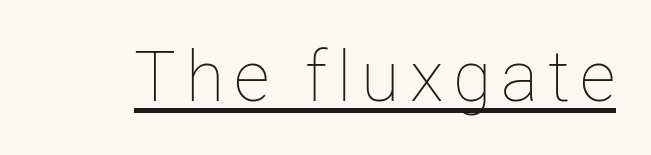
Q: Is the text bold? A: No.
Q: Is the text italic (slanted)? A: No, it is upright.
Q: Is the text underlined? A: Yes.
Q: Width (condensed, normal, or wide)? A: Normal.
Q: Stroke contrast? A: Low.
Q: x-height? A: Medium.
Q: Monospaced? A: No.
